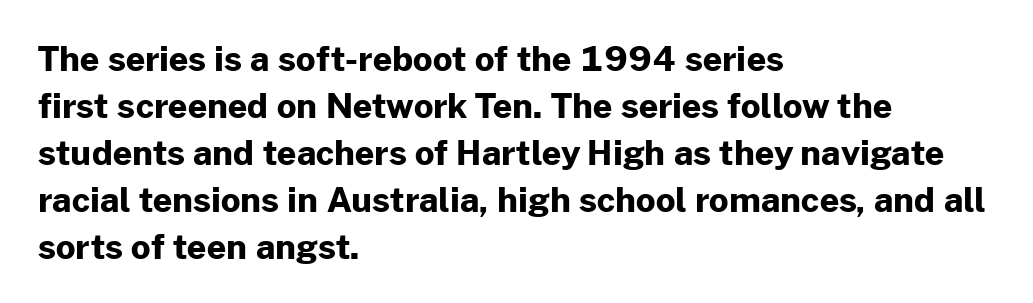
Does the weight exceed regular? Yes, all the way to bold. This sample uses plain, unmodified letter spacing. The letters carry no serifs — their stems end cleanly without finishing strokes. Here the designer chose a conventional face with non-uniform glyph widths. The type sits square on the baseline with zero lean. Teacher's note: observe the even left margin — that is flush-left alignment.
